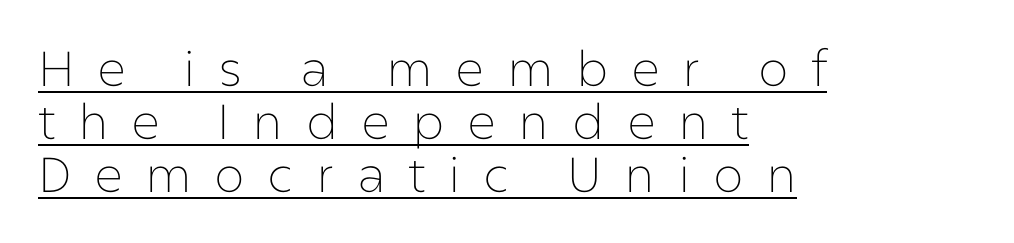
The image shows 49 px thin sans-serif type, upright; set left-aligned, tight line spacing (1.08x), unusually wide letter spacing (+0.46 em), underlined; low stroke contrast and a medium x-height.
